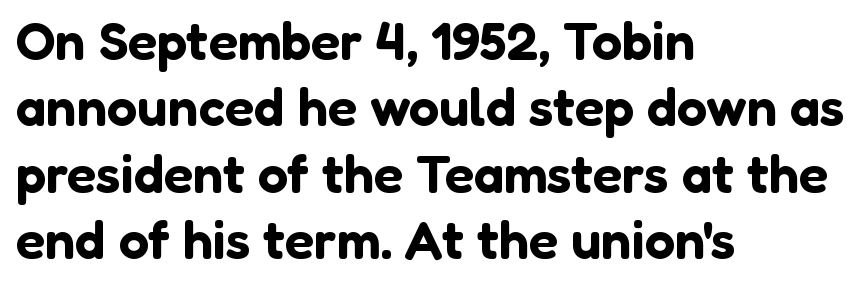
The image shows 54 px sans-serif type, upright; set left-aligned, line spacing 1.23x, normal letter spacing, not underlined; low stroke contrast and a medium x-height.
